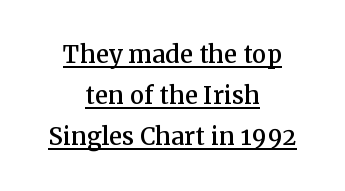
The image shows 32 px serif type, upright; set centered, normal line spacing (1.28x), normal letter spacing, underlined; medium stroke contrast and a medium x-height.
